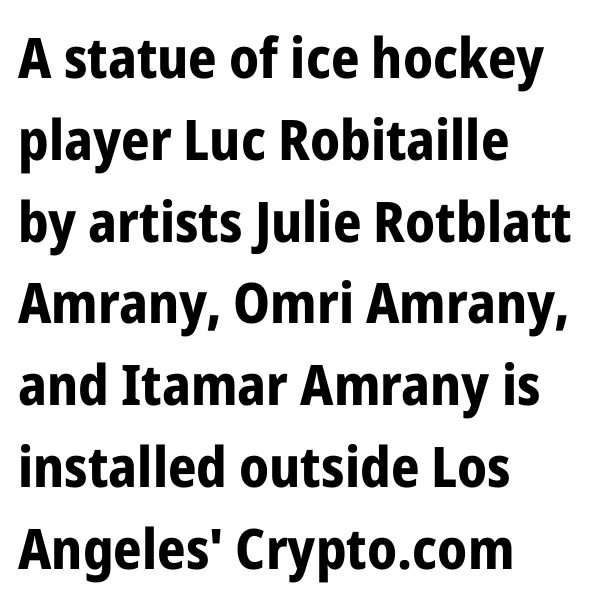
Q: Is the text bold? A: Yes.
Q: Is the text italic (slanted)? A: No, it is upright.
Q: Is the typeface a serif or a sans-serif typeface? A: Sans-serif.
Q: Is the text underlined? A: No.
Q: How is the paragraph aligned? A: Left-aligned.
Q: Is the spacing between letters normal or unusually wide? A: Normal.
Q: Is the spacing between lines tight, normal or loose? A: Normal.
Q: Width (condensed, normal, or wide)? A: Condensed.
Q: Stroke contrast? A: Low.
Q: x-height? A: Medium.
Q: Monospaced? A: No.
